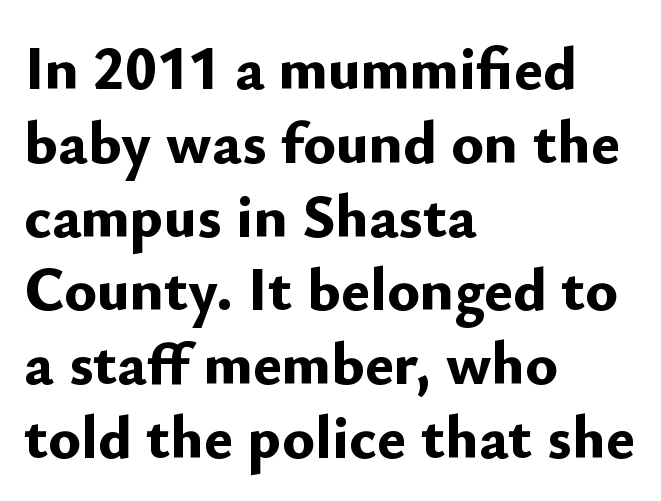
Nobody drew a line under any word here. The ragged edge is on the right, which tells us the setting is flush left. Is the type bold? Yes — the strokes are clearly thick and heavy. You could not count columns in this text — the font is proportionally spaced. There is no visible air inserted between adjacent glyphs.
